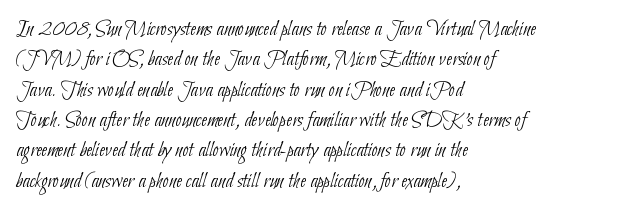
The image shows 22 px text type; set left-aligned, normal line spacing (1.38x), normal letter spacing, not underlined.
